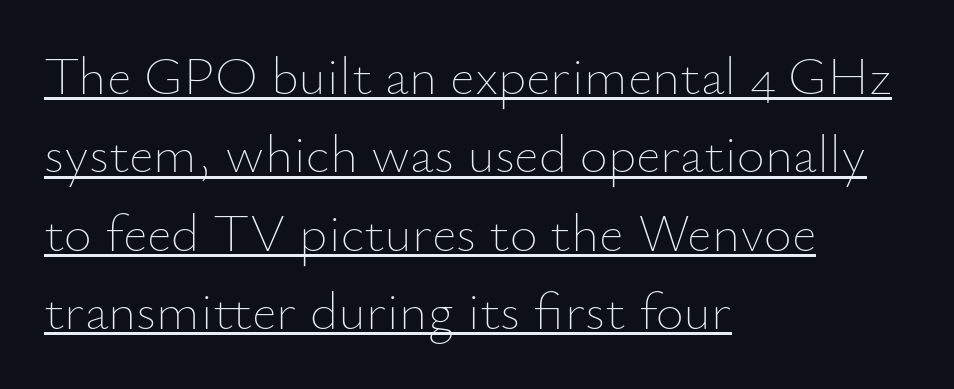
The image shows 54 px thin type, upright; set left-aligned, normal line spacing (1.45x), normal letter spacing, underlined; low stroke contrast and a small x-height.
